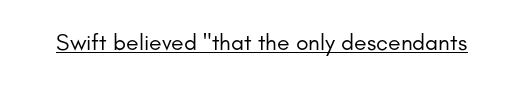
Students, observe the line beneath the letters — that is underlining. You can tell it's not italic because the verticals are truly vertical. Stems here are at most as thick as an everyday book face. Between one letter and the next there's only the usual sliver of space.
